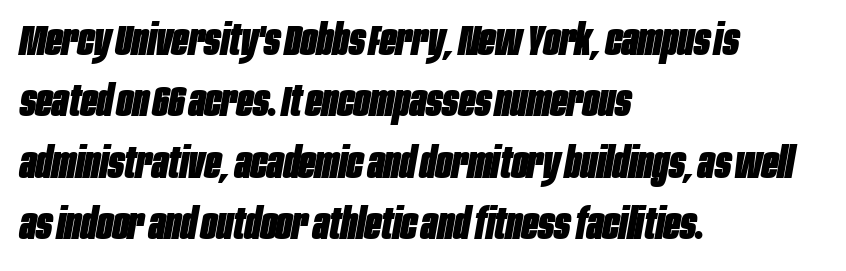
The image shows 43 px heavy, condensed type, italic (leaning right); set left-aligned, normal line spacing (1.43x), normal letter spacing, not underlined; low stroke contrast and a large x-height.
